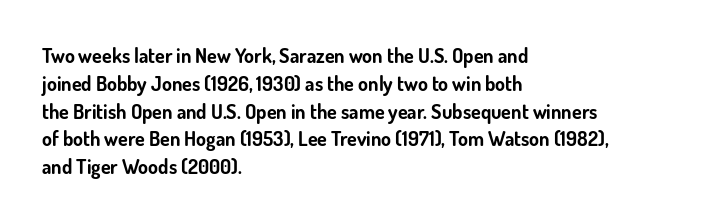
Is there any slant? The stems are plumb. Notice how thick the strokes are: this is what a full bold looks like. The vertical gap from one line to the next is medium. Leftover space on each line is placed entirely after the last word. The zone under the glyphs is completely vacant.
